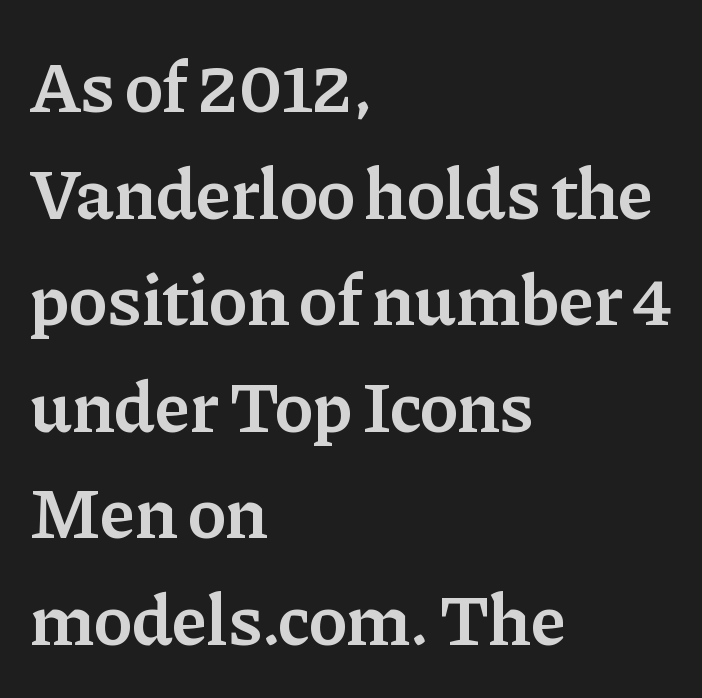
The image shows 73 px semibold serif type, upright; set left-aligned, normal line spacing (1.46x), normal letter spacing, not underlined; low stroke contrast and a medium x-height.
